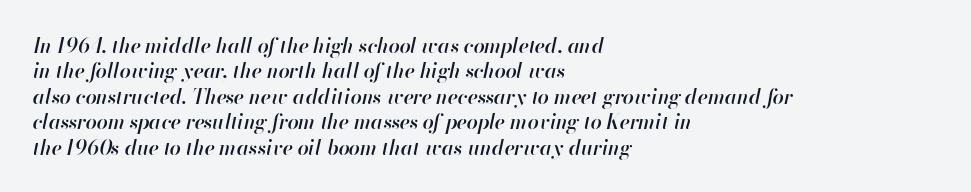
Every letter is mildly thick-stroked: semibold rather than bold. Horizontal bands of white between lines are of average thickness. Does the lettering tilt? It does — this is italic. The face used here is rendered with its standard letterfit. Type without underlining.
